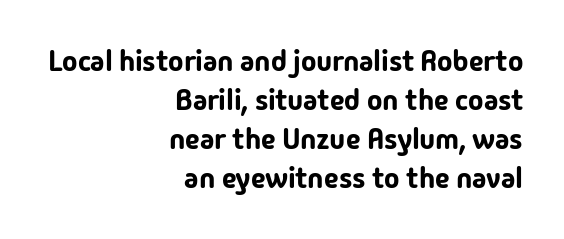
{"serif": "no", "italic": "no", "width": "normal", "stroke_contrast": "low", "x_height": "medium", "monospaced": "no", "underline": "no", "align": "right", "line_spacing": "normal", "line_spacing_ratio": 1.35, "letter_spacing": "normal", "letter_spacing_em": 0.0, "glyph_px": 29}
